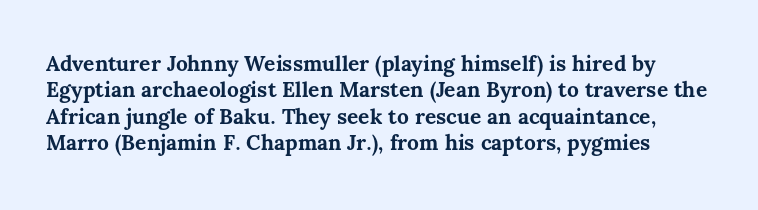
The image shows 21 px bold type, upright; set normal line spacing (1.26x), normal letter spacing, not underlined.
